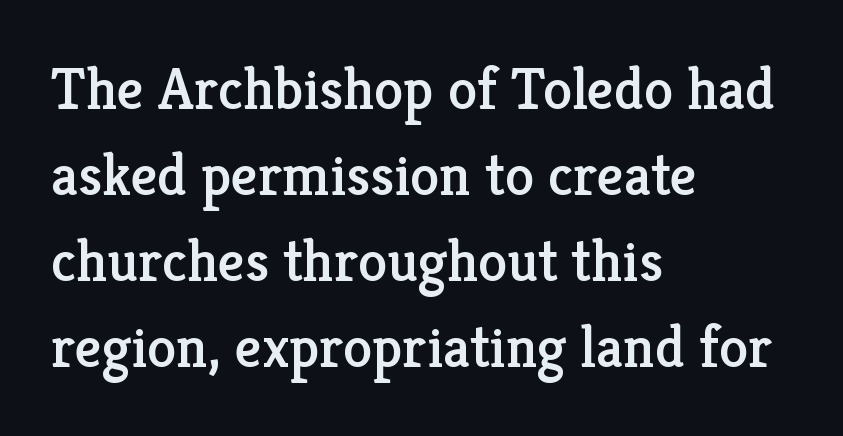
{"serif": "yes", "italic": "no", "width": "normal", "stroke_contrast": "low", "x_height": "medium", "monospaced": "no", "underline": "no", "align": "left", "line_spacing": "normal", "line_spacing_ratio": 1.46, "letter_spacing": "normal", "letter_spacing_em": 0.0, "glyph_px": 59}
